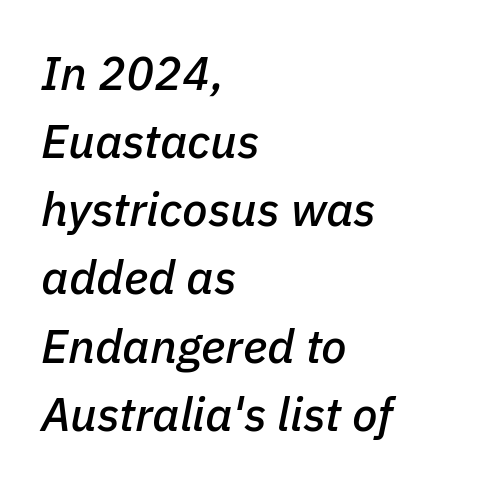
The image shows 47 px text type, italic (leaning right); set left-aligned, normal line spacing (1.45x), normal letter spacing, not underlined; low stroke contrast and a medium x-height.
